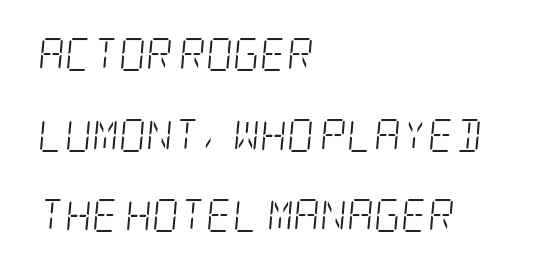
Font category for this specimen: serif. The font's italic variant was chosen for this text. Stems here are at most as thick as an everyday book face. Characters follow at the spacing the type designer built in. Each row of text sits above clean, open space. Baseline-to-baseline distance is far greater than the letter height.
